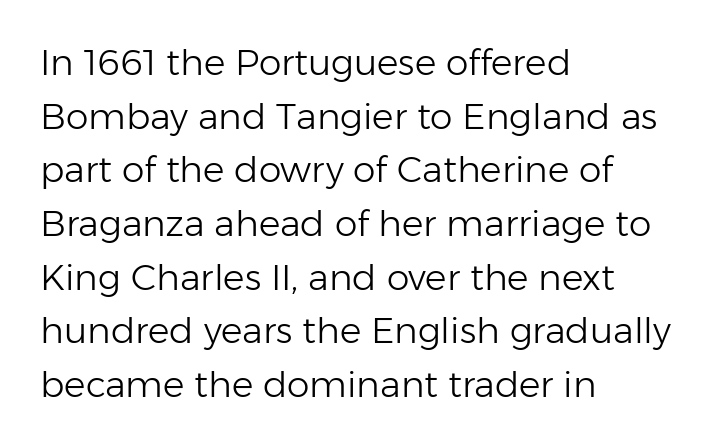
Stroke thickness stays within the range of a standard reading face or lighter. The letters sit at their default tracking, neither squeezed nor spread. The paragraph has a hard left edge and a soft right edge. The type family on display is of the sans-serif kind.
